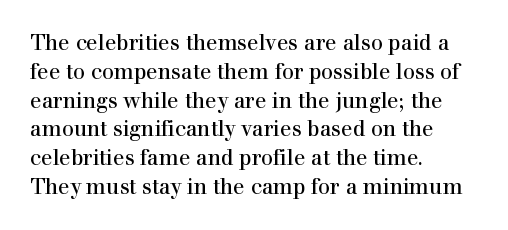
The compositor pushed each line to the left boundary. The strip under each line holds only bare page. When letters stand straight like this, we call the style roman or upright. Letter spacing: default. In terms of leading, this rendering sits right in the middle.
